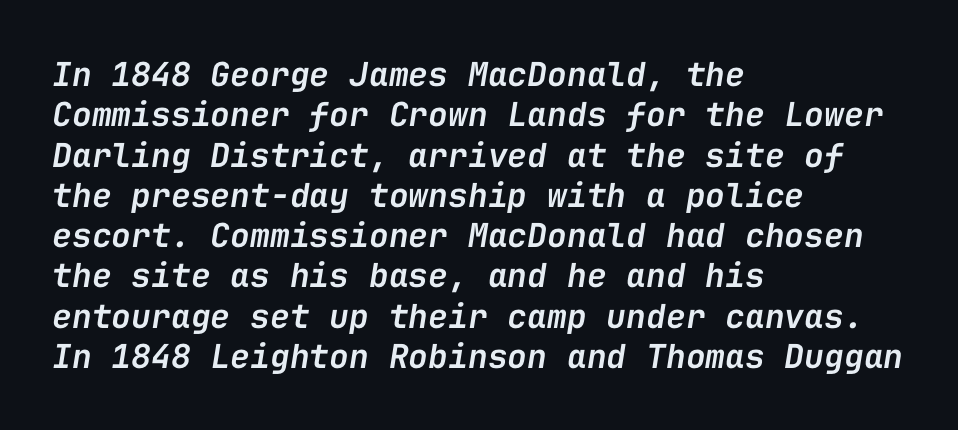
The image shows 33 px semibold type, italic (leaning right), monospaced; set left-aligned, line spacing 1.22x, normal letter spacing, not underlined; low stroke contrast and a medium x-height.
